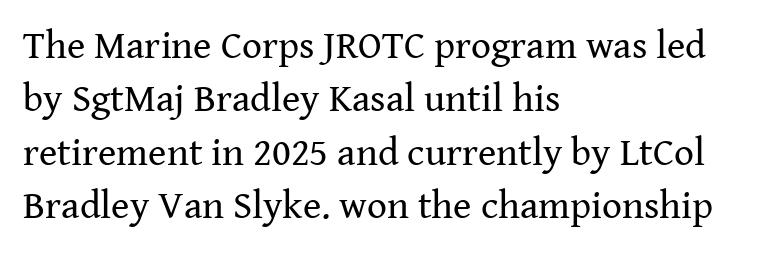
The image shows 39 px regular-weight serif type, upright; set left-aligned, normal line spacing (1.37x), normal letter spacing, not underlined; medium stroke contrast and a medium x-height.
